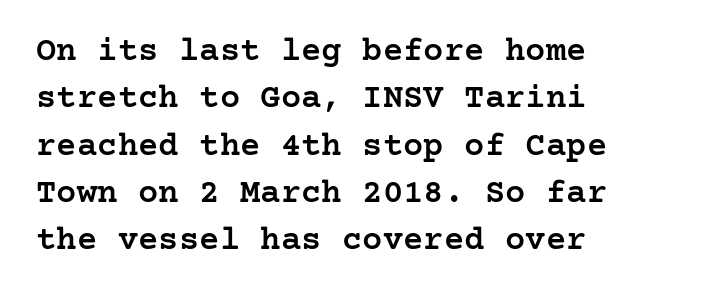
Students, this is semibold: more ink than regular, less than bold. Rule under the text: the space is simply empty. The typeface chosen for these lines features serifs. A normal amount of white space separates one row of letters from the next.
